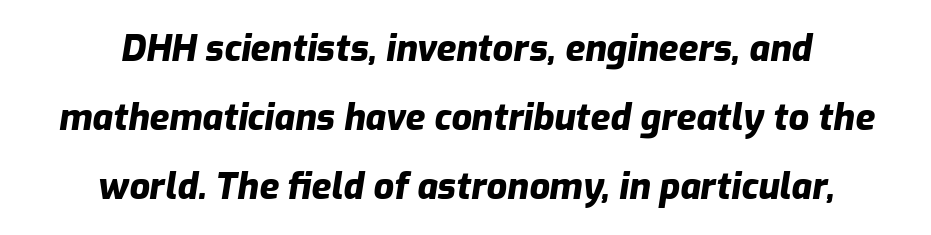
Does the lettering tilt? It does — this is italic. Students, this is bold: see how much ink each stroke carries. Is this a fixed-width face? No — the glyphs have proportional, varying widths. The passage shown is not underscored anywhere.
